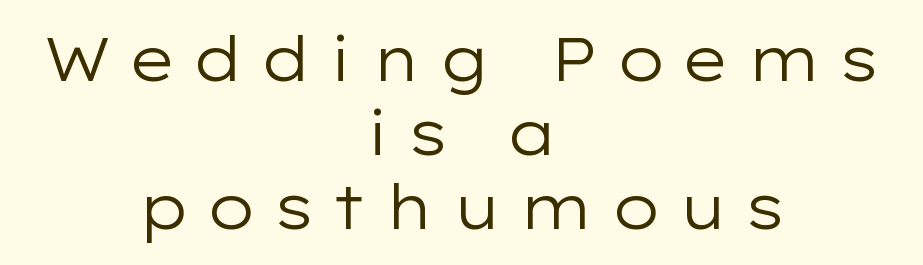
Q: Is the text bold? A: No.
Q: Is the text italic (slanted)? A: No, it is upright.
Q: Is the typeface a serif or a sans-serif typeface? A: Sans-serif.
Q: Is the text underlined? A: No.
Q: How is the paragraph aligned? A: Centered.
Q: Is the spacing between letters normal or unusually wide? A: Unusually wide.
Q: Width (condensed, normal, or wide)? A: Wide.
Q: Stroke contrast? A: Low.
Q: x-height? A: Medium.
Q: Monospaced? A: No.
